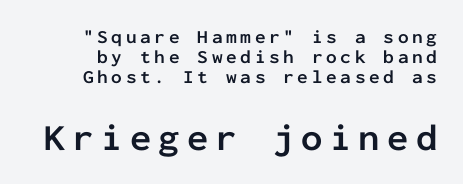
Q: Is the text bold? A: Yes.
Q: Is the text italic (slanted)? A: No, it is upright.
Q: Is the typeface a serif or a sans-serif typeface? A: Sans-serif.
Q: Is the text underlined? A: No.
Q: Is the spacing between lines tight, normal or loose? A: Tight.
Q: Which block of text is set in a larger size, the first (top) or the second (bottom)? A: The second (bottom) one.
Q: Width (condensed, normal, or wide)? A: Normal.
Q: Stroke contrast? A: Low.
Q: x-height? A: Medium.
Q: Monospaced? A: Yes.
